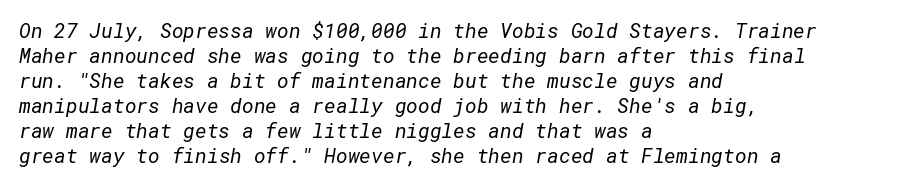
Caption: face not bold, strokes unweighted. Just letters on the line, the space beneath them empty. Each new line begins a customary step beneath the previous one. The passage is arranged the way most books set body copy — flush left. In terms of letterspacing, this is plain default setting.
